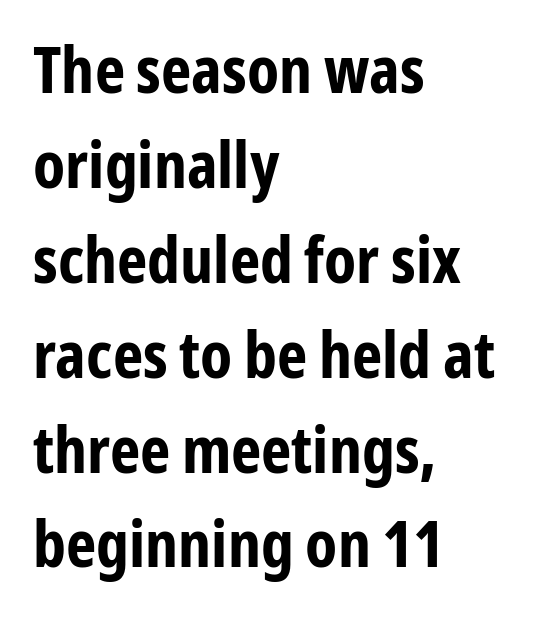
The face used here is proportionally spaced, like ordinary book or web type. Do the letters lean? They stand straight. The glyphs in this specimen are sans serif. Plain, unruled lines of type. Caption: standard tracking, unaltered.
